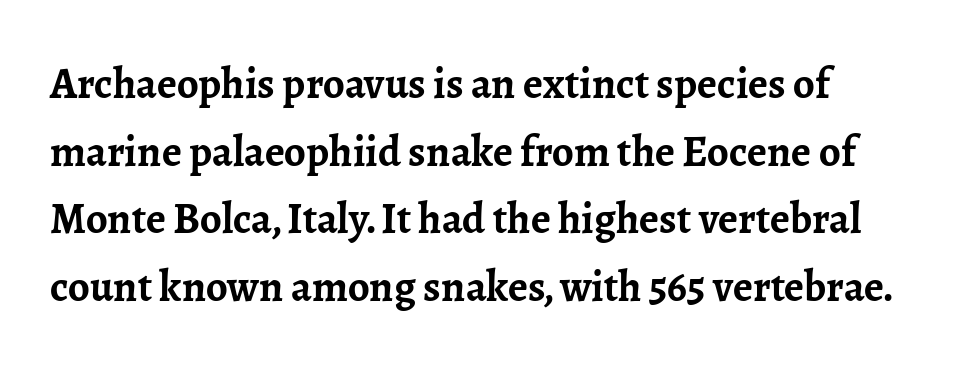
{"serif": "yes", "italic": "no", "bold": "yes", "weight": "semibold", "width": "normal", "stroke_contrast": "low", "x_height": "medium", "monospaced": "no", "underline": "no", "line_spacing": "normal", "line_spacing_ratio": 1.57, "letter_spacing": "normal", "letter_spacing_em": 0.0, "glyph_px": 43}
